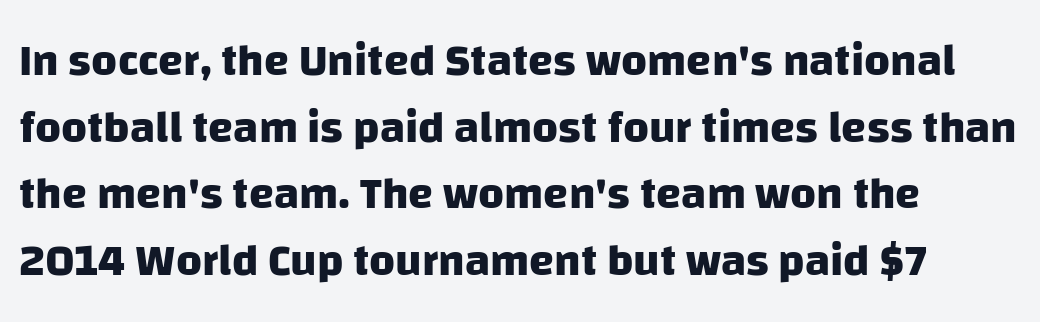
Q: Is the text bold? A: Yes.
Q: Is the typeface a serif or a sans-serif typeface? A: Sans-serif.
Q: Is the text underlined? A: No.
Q: How is the paragraph aligned? A: Left-aligned.
Q: Is the spacing between letters normal or unusually wide? A: Normal.
Q: Is the spacing between lines tight, normal or loose? A: Normal.
Q: Width (condensed, normal, or wide)? A: Normal.
Q: Stroke contrast? A: Low.
Q: x-height? A: Large.
Q: Monospaced? A: No.
